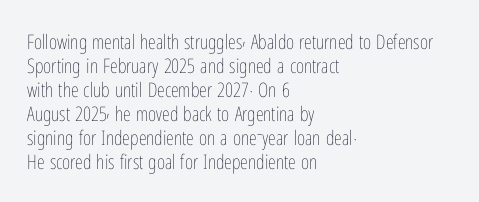
The image shows 20 px text type, upright; set left-aligned, line spacing 1.2x, normal letter spacing, not underlined.
